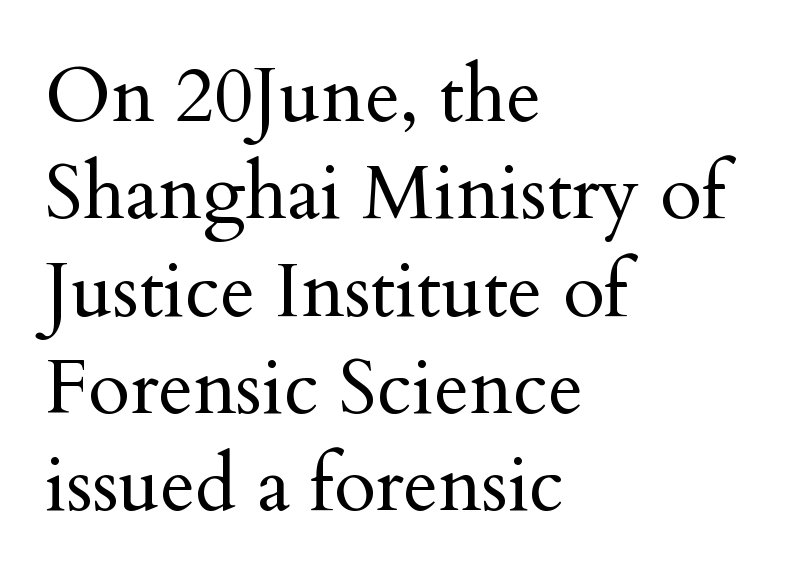
Tall strokes in this sample are plumb rather than angled. Nothing heavy about these letters — not bold at all. Character widths vary here, with narrow letters taking less room than wide ones. Look at the bottom of the vertical strokes: they flare into serifs here. What stands out about the letter spacing? Nothing — it is the standard amount.
